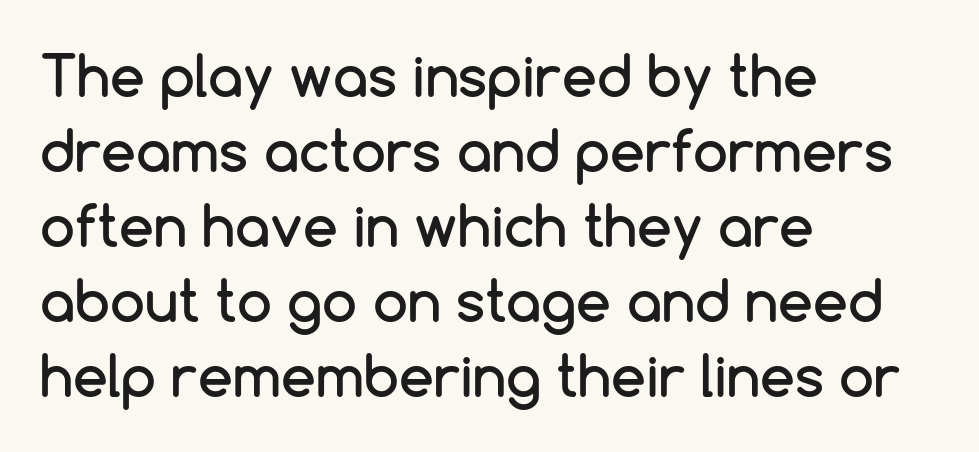
The image shows 56 px sans-serif type, upright; set left-aligned, normal line spacing (1.34x), normal letter spacing, not underlined; low stroke contrast and a medium x-height.
